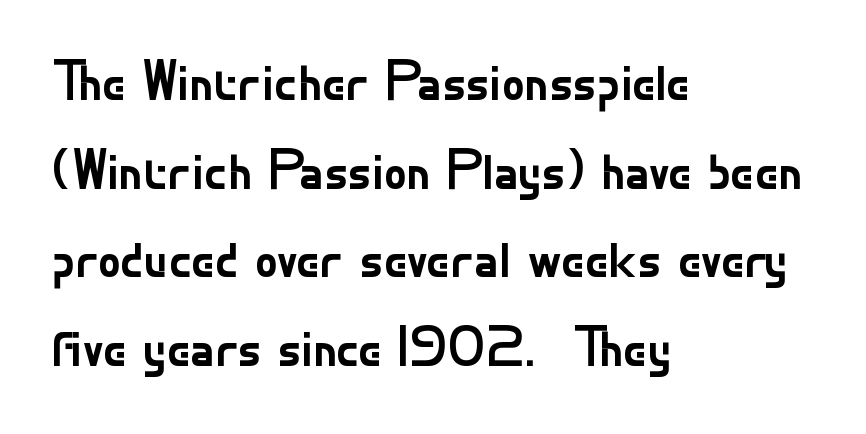
{"serif": "no", "italic": "no", "bold": "no", "weight": "regular", "width": "normal", "stroke_contrast": "low", "x_height": "small", "monospaced": "no", "underline": "no", "align": "left", "line_spacing": "normal", "line_spacing_ratio": 1.53, "letter_spacing": "normal", "letter_spacing_em": 0.0, "glyph_px": 58}
